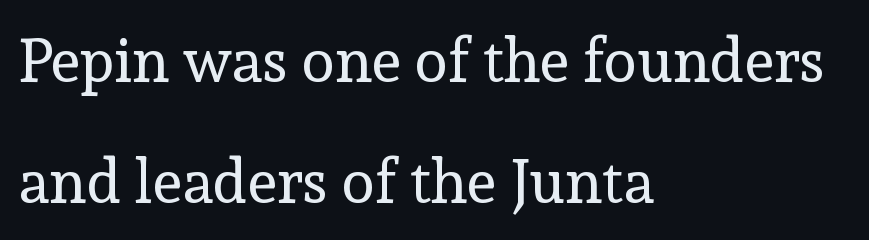
Line starts are locked; line ends wander. Unmarked baselines from the first word to the last. Heaviness? Minimal to ordinary, like unemphasized prose. Loosely led — the rows are spread out. The rendering uses natural spacing where letterforms have individual widths.
